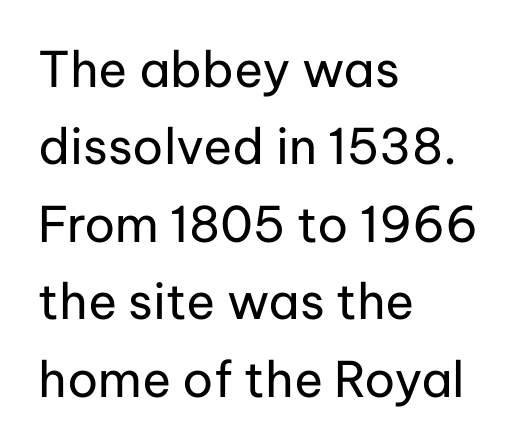
{"serif": "no", "italic": "no", "bold": "no", "weight": "regular", "width": "normal", "stroke_contrast": "low", "x_height": "medium", "monospaced": "no", "underline": "no", "align": "left", "line_spacing": "normal", "line_spacing_ratio": 1.58, "letter_spacing": "normal", "letter_spacing_em": 0.0, "glyph_px": 49}
